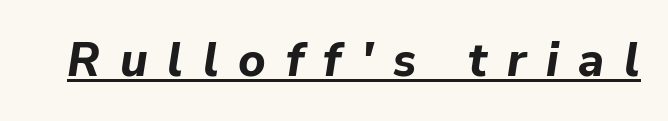
{"italic": "yes", "lean": "right", "slant_degrees": 9, "bold": "yes", "weight": "bold", "width": "normal", "stroke_contrast": "low", "x_height": "medium", "monospaced": "no", "underline": "yes", "letter_spacing": "wide", "letter_spacing_em": 0.42, "glyph_px": 47}
